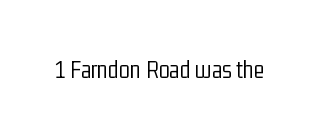
The image shows 25 px text type, upright; set normal letter spacing, not underlined.
